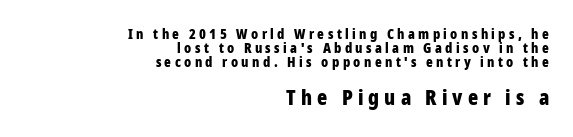
What weight is shown? A full bold with thick strokes. A typesetter would call this heavily tracked-out type. Quick note: underline off. This is the regular roman posture of the typeface. This rendering uses right alignment, leaving the left contour irregular.
